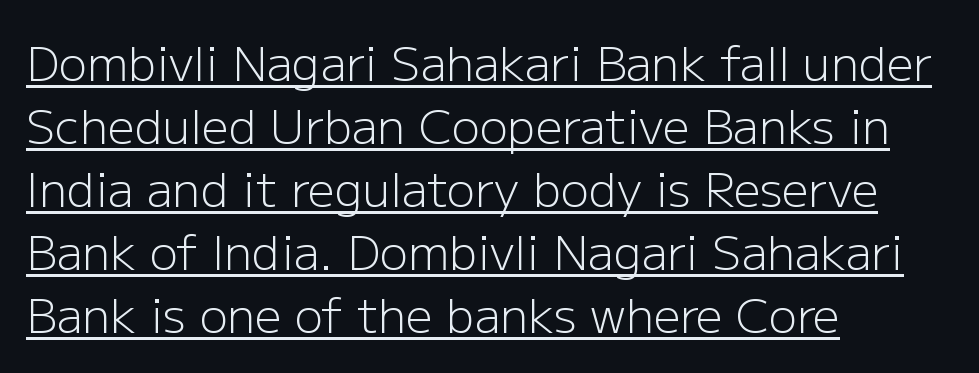
{"serif": "no", "italic": "no", "bold": "no", "weight": "light", "width": "normal", "stroke_contrast": "low", "x_height": "medium", "monospaced": "no", "underline": "yes", "align": "left", "line_spacing": "normal", "line_spacing_ratio": 1.34, "letter_spacing": "normal", "letter_spacing_em": 0.0, "glyph_px": 47}
